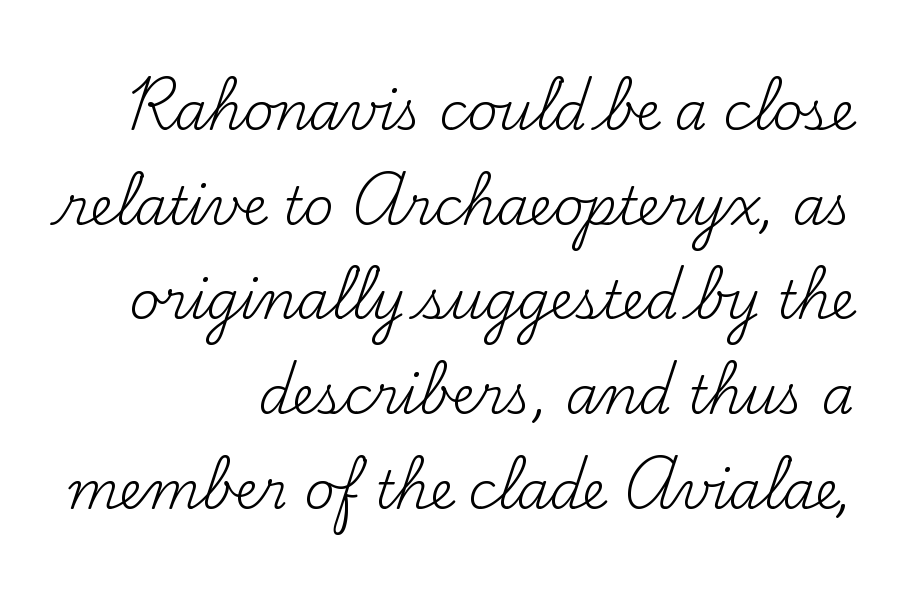
Q: Is the text bold? A: No.
Q: Is the text italic (slanted)? A: Yes.
Q: Is the typeface a serif or a sans-serif typeface? A: Serif.
Q: Is the text underlined? A: No.
Q: How is the paragraph aligned? A: Right-aligned.
Q: Is the spacing between letters normal or unusually wide? A: Normal.
Q: Width (condensed, normal, or wide)? A: Normal.
Q: Stroke contrast? A: Medium.
Q: x-height? A: Small.
Q: Monospaced? A: No.
